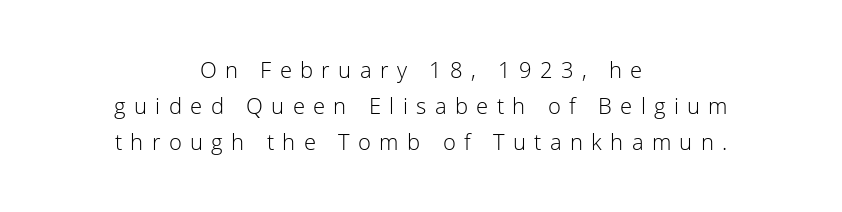
Q: Is the text bold? A: No.
Q: Is the text italic (slanted)? A: No, it is upright.
Q: Is the text underlined? A: No.
Q: How is the paragraph aligned? A: Centered.
Q: Is the spacing between letters normal or unusually wide? A: Unusually wide.
Q: Is the spacing between lines tight, normal or loose? A: Normal.
